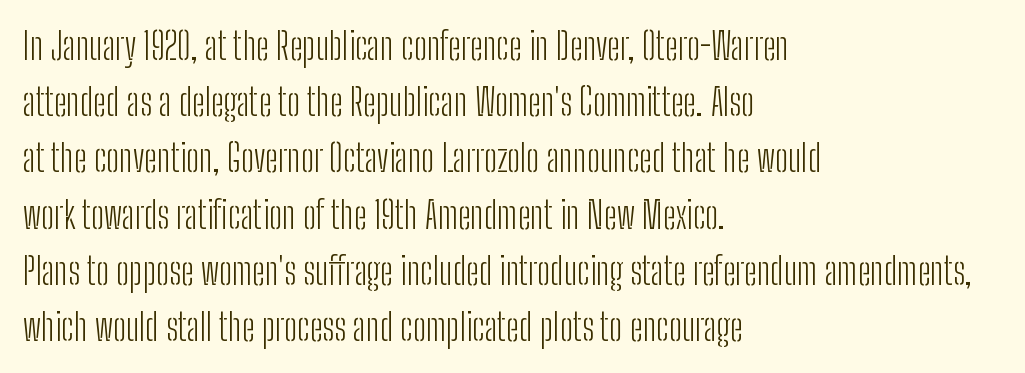
Q: Is the text bold? A: No.
Q: Is the text italic (slanted)? A: No, it is upright.
Q: Is the typeface a serif or a sans-serif typeface? A: Sans-serif.
Q: Is the text underlined? A: No.
Q: How is the paragraph aligned? A: Left-aligned.
Q: Is the spacing between letters normal or unusually wide? A: Normal.
Q: Is the spacing between lines tight, normal or loose? A: Normal.
Q: Width (condensed, normal, or wide)? A: Condensed.
Q: Stroke contrast? A: Low.
Q: x-height? A: Medium.
Q: Monospaced? A: No.
